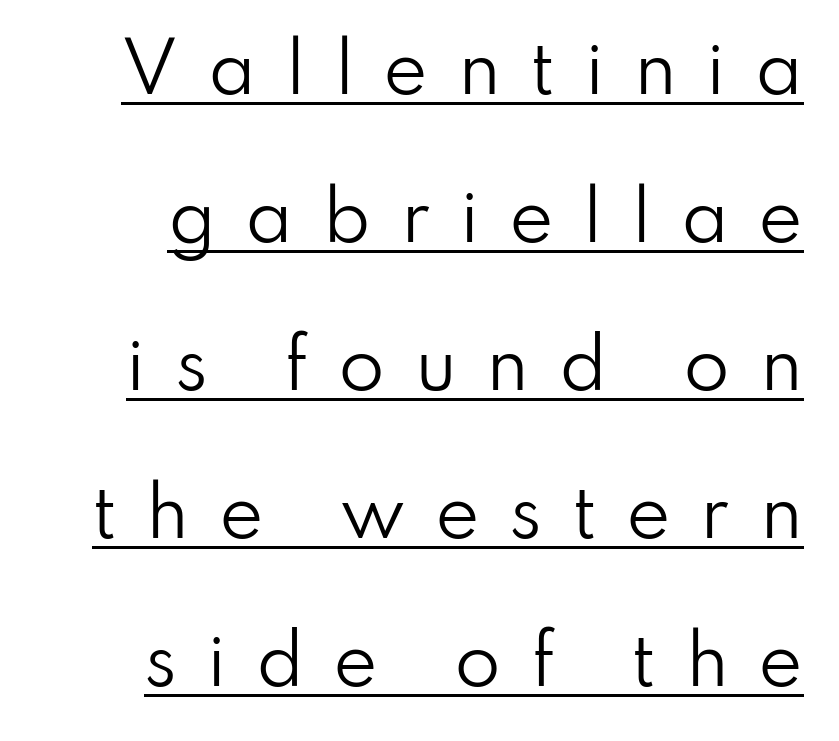
The specimen reads as upright at a glance. The font family rendered here belongs to the sans-serif group. The cut favours lightness, reaching ordinary text weight at its darkest. Quick note: underline on. One glance says open: line gaps are wider than usual. Spacing verdict: proportional, widths tailored to each character.
